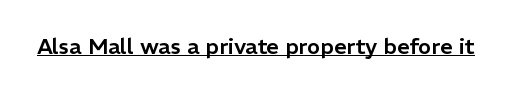
The image shows 22 px text type, upright; set normal letter spacing, underlined.
